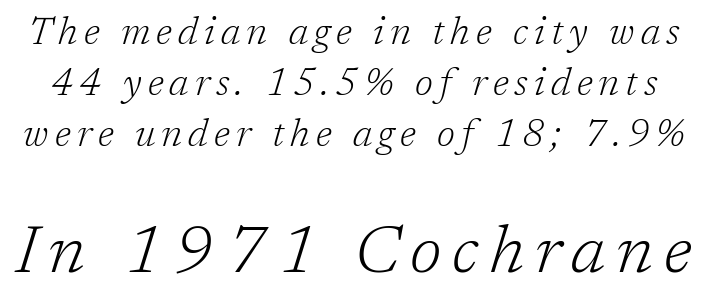
Stroke thickness stays within the range of a standard reading face or lighter. Size hierarchy here favors the trailing block over the leading one. If you drew a line through each stem, it would be angled. Font category for this specimen: serif.
